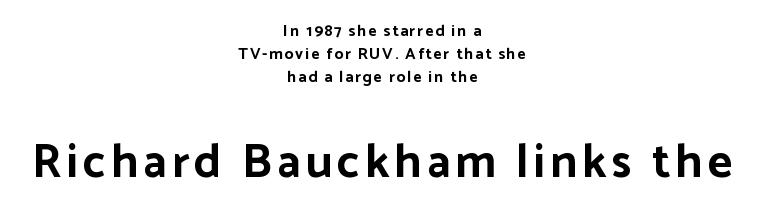
If you measured baseline to baseline, you'd find a middling distance. This sample has the flowing, uneven cadence of proportional lettering. Set as a true bold cut, around the 700 mark. Only glyphs here, with clear space below each row. If you drew a line through each stem, it would be perfectly vertical. Each line is balanced around a shared central axis.
